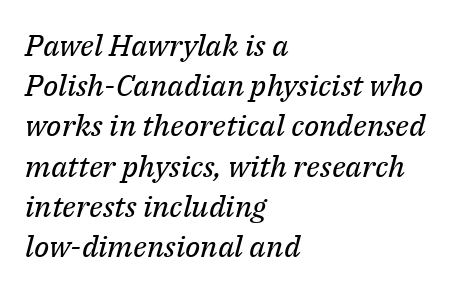
The image shows 30 px regular-weight serif type, italic (leaning right); set left-aligned, normal line spacing (1.34x), normal letter spacing, not underlined; medium stroke contrast and a medium x-height.
